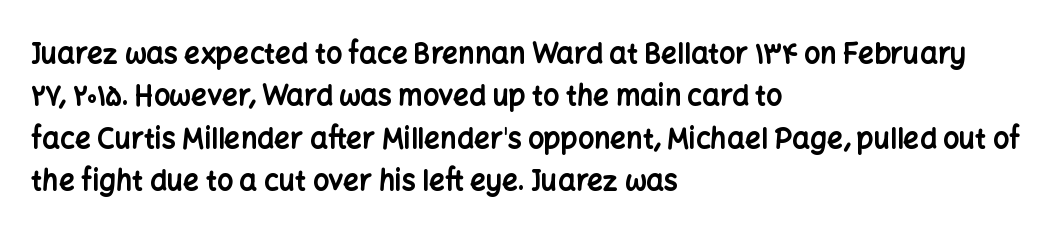
Q: Is the text bold? A: Yes.
Q: Is the text italic (slanted)? A: No, it is upright.
Q: Is the typeface a serif or a sans-serif typeface? A: Sans-serif.
Q: Is the text underlined? A: No.
Q: How is the paragraph aligned? A: Left-aligned.
Q: Is the spacing between letters normal or unusually wide? A: Normal.
Q: Is the spacing between lines tight, normal or loose? A: Normal.
Q: Width (condensed, normal, or wide)? A: Normal.
Q: Stroke contrast? A: Low.
Q: x-height? A: Medium.
Q: Monospaced? A: No.
